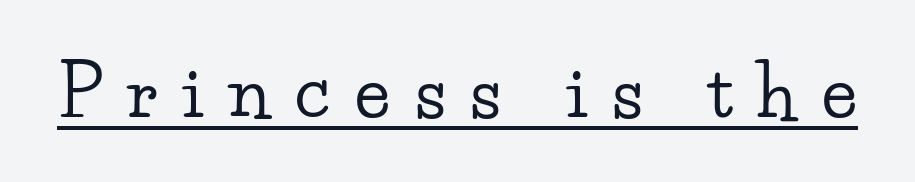
Q: Is the text italic (slanted)? A: No, it is upright.
Q: Is the typeface a serif or a sans-serif typeface? A: Serif.
Q: Is the text underlined? A: Yes.
Q: Is the spacing between letters normal or unusually wide? A: Unusually wide.
Q: Width (condensed, normal, or wide)? A: Wide.
Q: Stroke contrast? A: Low.
Q: x-height? A: Small.
Q: Monospaced? A: No.
